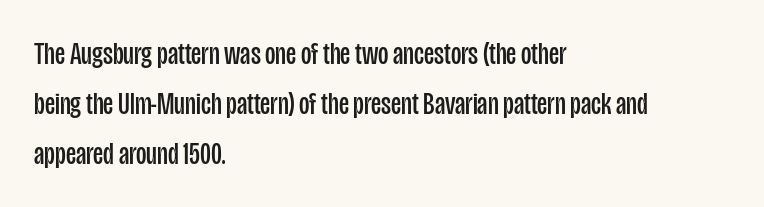
Q: Is the text bold? A: No.
Q: Is the text italic (slanted)? A: No, it is upright.
Q: Is the typeface a serif or a sans-serif typeface? A: Sans-serif.
Q: Is the text underlined? A: No.
Q: How is the paragraph aligned? A: Left-aligned.
Q: Is the spacing between letters normal or unusually wide? A: Normal.
Q: Is the spacing between lines tight, normal or loose? A: Normal.
Q: Width (condensed, normal, or wide)? A: Condensed.
Q: Stroke contrast? A: Low.
Q: x-height? A: Large.
Q: Monospaced? A: No.
